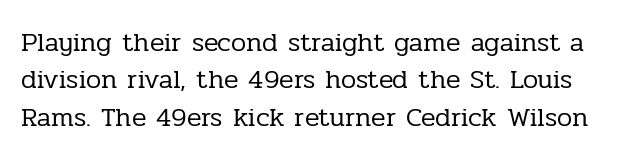
{"italic": "no", "bold": "no", "underline": "no", "line_spacing": "normal", "line_spacing_ratio": 1.38, "letter_spacing": "normal", "letter_spacing_em": 0.0, "glyph_px": 27}
